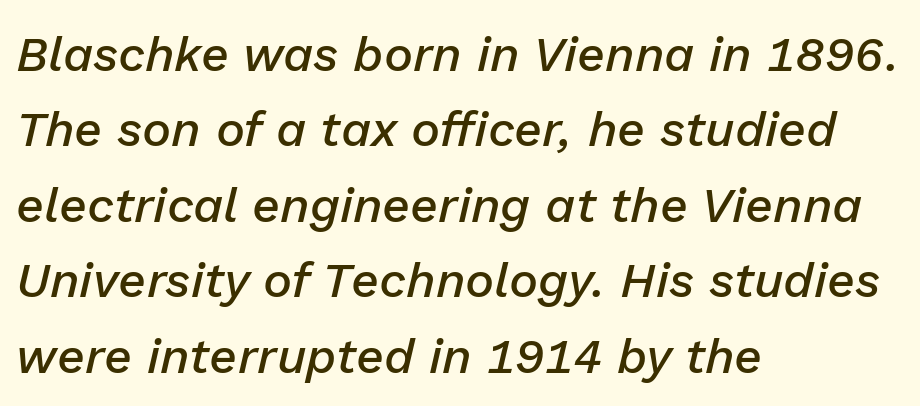
The image shows 49 px semibold type, italic (leaning right); set left-aligned, normal line spacing (1.54x), normal letter spacing, not underlined; low stroke contrast and a medium x-height.
